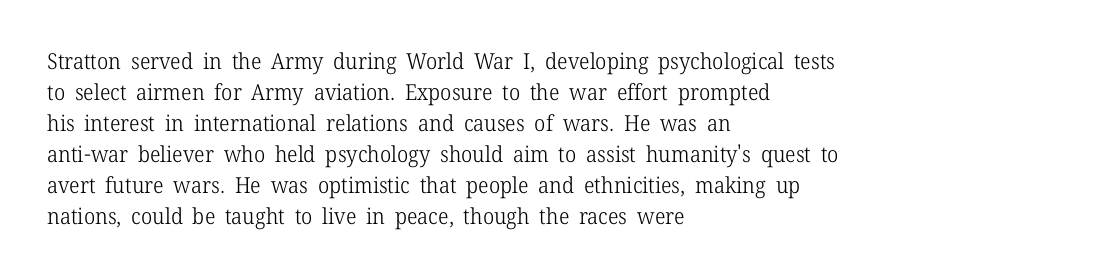
Q: Is the text bold? A: No.
Q: Is the text italic (slanted)? A: No, it is upright.
Q: Is the text underlined? A: No.
Q: How is the paragraph aligned? A: Left-aligned.
Q: Is the spacing between letters normal or unusually wide? A: Normal.
Q: Is the spacing between lines tight, normal or loose? A: Normal.
